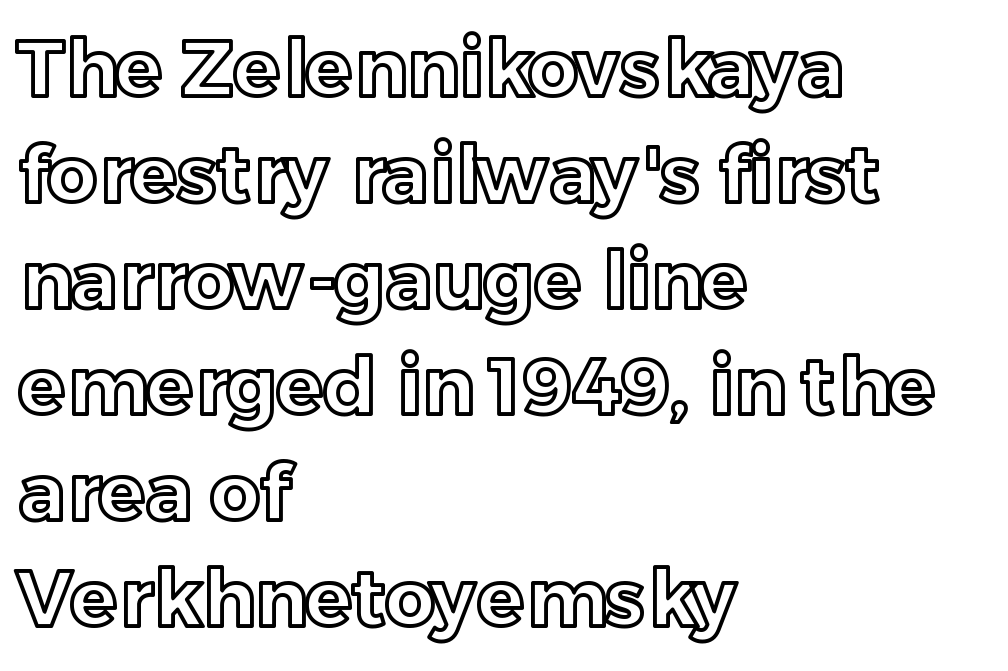
{"italic": "no", "width": "normal", "x_height": "medium", "monospaced": "no", "underline": "no", "align": "left", "line_spacing": "normal", "line_spacing_ratio": 1.36, "letter_spacing": "normal", "letter_spacing_em": 0.0, "glyph_px": 78}
